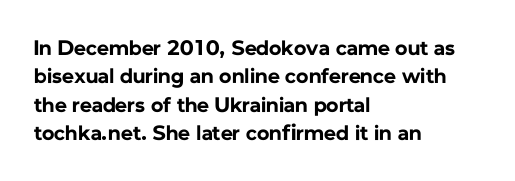
Q: Is the text bold? A: Yes.
Q: Is the text italic (slanted)? A: No, it is upright.
Q: Is the text underlined? A: No.
Q: How is the paragraph aligned? A: Left-aligned.
Q: Is the spacing between letters normal or unusually wide? A: Normal.
Q: Is the spacing between lines tight, normal or loose? A: Normal.
